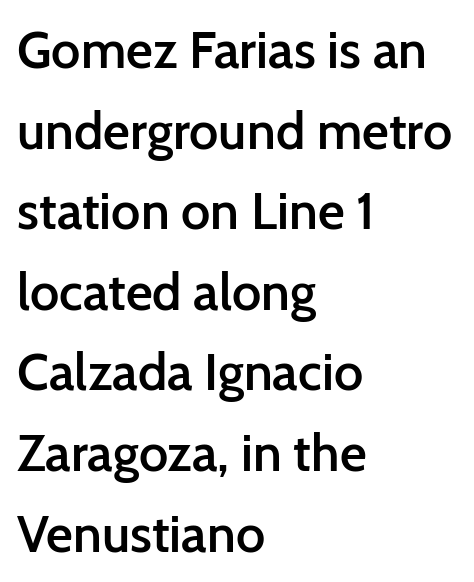
{"serif": "no", "italic": "no", "bold": "semi", "weight": "semibold", "width": "normal", "stroke_contrast": "low", "x_height": "medium", "monospaced": "no", "underline": "no", "align": "left", "line_spacing": "normal", "line_spacing_ratio": 1.55, "letter_spacing": "normal", "letter_spacing_em": 0.0, "glyph_px": 52}
